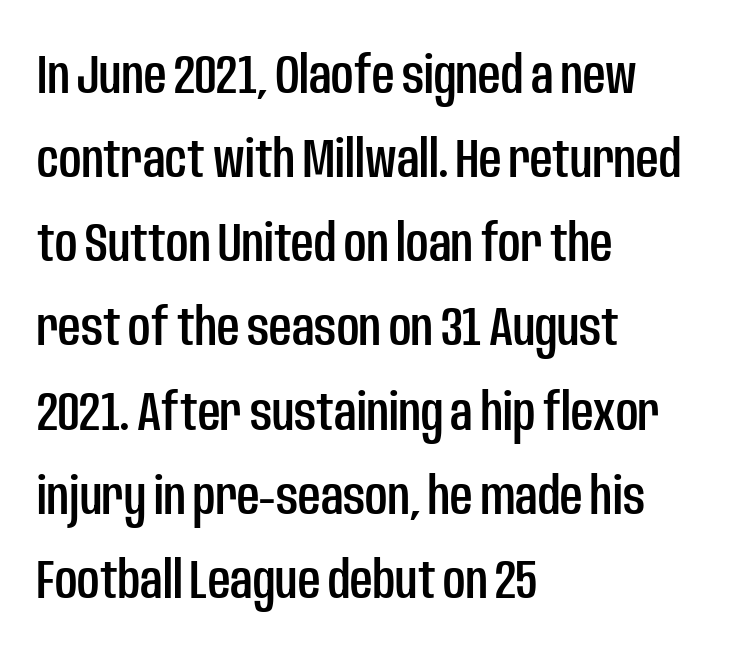
Q: Is the text italic (slanted)? A: No, it is upright.
Q: Is the typeface a serif or a sans-serif typeface? A: Sans-serif.
Q: Is the text underlined? A: No.
Q: How is the paragraph aligned? A: Left-aligned.
Q: Is the spacing between letters normal or unusually wide? A: Normal.
Q: Is the spacing between lines tight, normal or loose? A: Normal.
Q: Width (condensed, normal, or wide)? A: Condensed.
Q: Stroke contrast? A: Low.
Q: x-height? A: Large.
Q: Monospaced? A: No.
